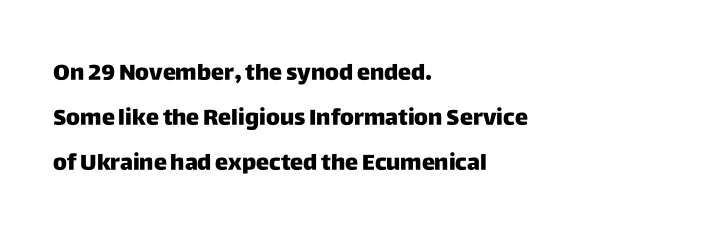
{"italic": "no", "bold": "yes", "underline": "no", "align": "left", "line_spacing": "loose", "line_spacing_ratio": 2.05, "letter_spacing": "normal", "letter_spacing_em": 0.0, "glyph_px": 22}
